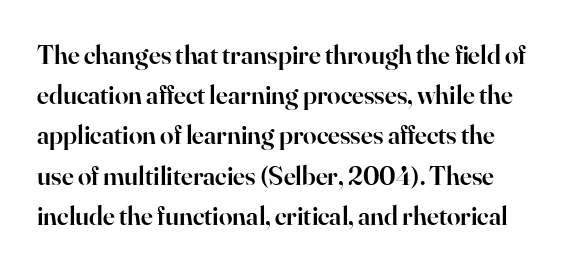
If you measured baseline to baseline, you'd find a middling distance. The specimen omits any rule beneath the text block's lines. These lines keep a tight, regular rhythm from letter to letter. Each glyph is drawn with semibold strokes, heavier than normal yet not fully bold. The specimen reads as upright at a glance.
